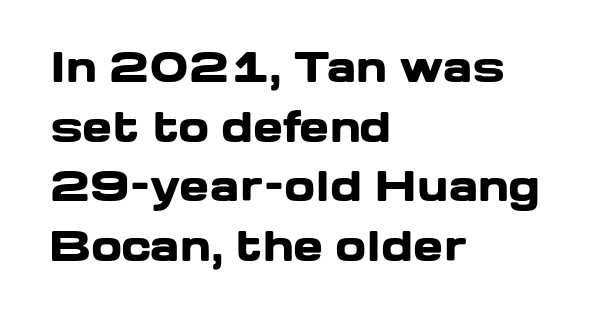
{"serif": "no", "italic": "no", "bold": "yes", "weight": "heavy", "width": "wide", "stroke_contrast": "low", "x_height": "medium", "monospaced": "no", "underline": "no", "align": "left", "line_spacing": "normal", "line_spacing_ratio": 1.49, "letter_spacing": "normal", "letter_spacing_em": 0.0, "glyph_px": 40}
